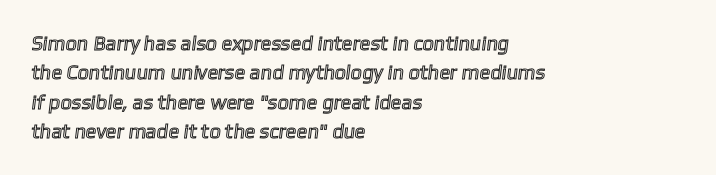
{"underline": "no", "align": "left", "line_spacing": "normal", "line_spacing_ratio": 1.47, "letter_spacing": "normal", "letter_spacing_em": 0.0, "glyph_px": 20}
